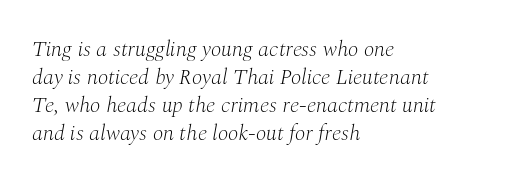
{"italic": "yes", "lean": "right", "slant_degrees": 10, "bold": "no", "underline": "no", "align": "left", "line_spacing": "normal", "line_spacing_ratio": 1.28, "letter_spacing": "normal", "letter_spacing_em": 0.0, "glyph_px": 22}
